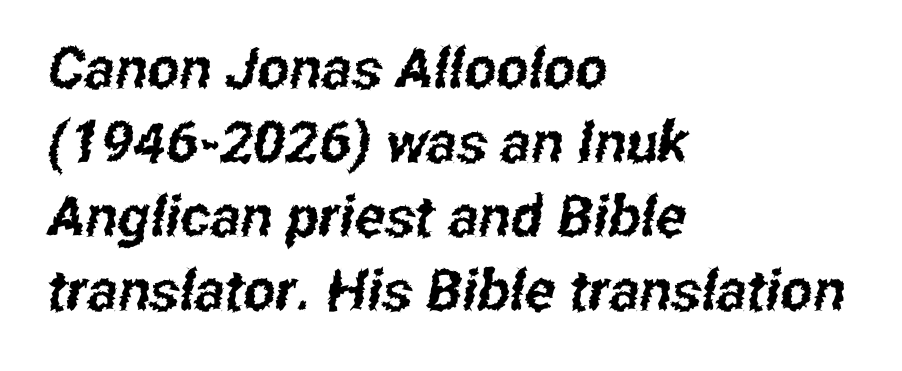
The string is rendered with underlining switched off. The line-height multiplier appears to be the usual default. A typesetter would call this zero additional tracking. Left-aligned paragraph, ragged on the right. Grotesque or geometric, the face here clearly has no serifs. Looks like regular typesetting: each glyph gets only the width it needs.
